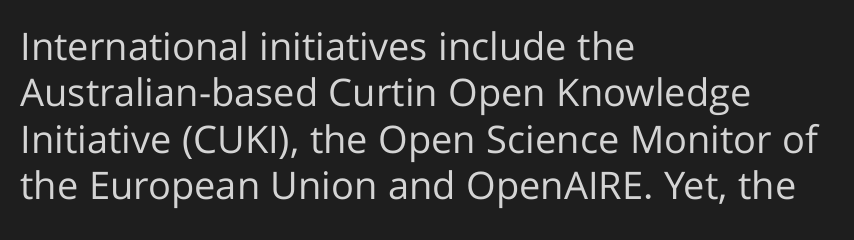
Inter-character spacing is left at the font's built-in metrics. Left-aligned paragraph, ragged on the right. The passage shown is typed in a proportional face where columns would drift. Grotesque or geometric, the face here clearly has no serifs. Characters remain perfectly vertical along every line.
